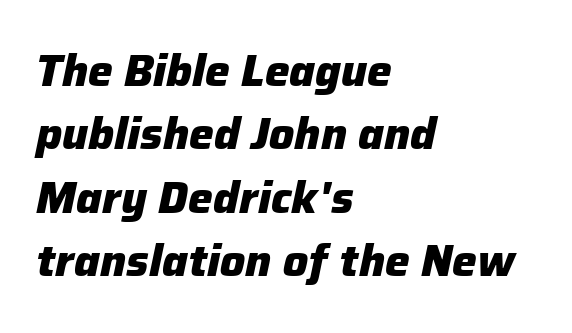
{"italic": "yes", "lean": "right", "slant_degrees": 12, "bold": "yes", "weight": "heavy", "width": "normal", "stroke_contrast": "low", "x_height": "medium", "monospaced": "no", "underline": "no", "align": "left", "line_spacing": "normal", "line_spacing_ratio": 1.44, "letter_spacing": "normal", "letter_spacing_em": 0.0, "glyph_px": 44}
